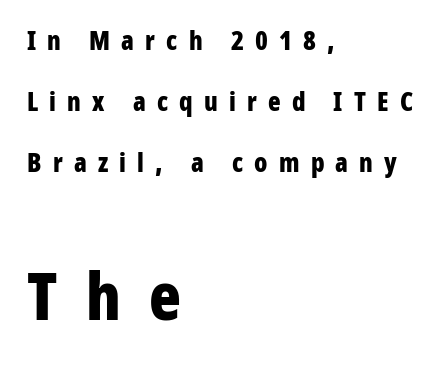
The image shows 66 px bold, condensed sans-serif type, upright; set left-aligned, loose line spacing (2.34x), unusually wide letter spacing (+0.43 em), not underlined; the second (bottom) block is 2.54x larger; low stroke contrast and a medium x-height.
